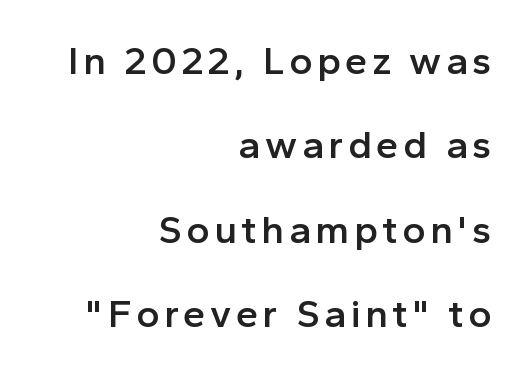
The image shows 40 px semibold sans-serif type, upright; set right-aligned, loose line spacing (2.11x), not underlined; a medium x-height.
